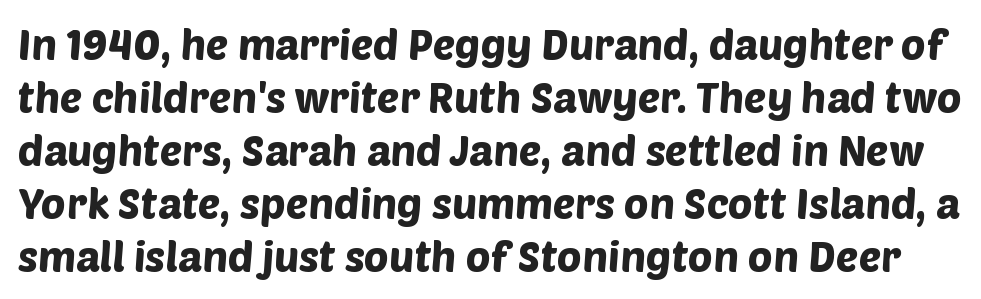
Q: Is the typeface a serif or a sans-serif typeface? A: Sans-serif.
Q: Is the text underlined? A: No.
Q: Is the spacing between letters normal or unusually wide? A: Normal.
Q: Is the spacing between lines tight, normal or loose? A: Normal.
Q: Width (condensed, normal, or wide)? A: Normal.
Q: Stroke contrast? A: Low.
Q: x-height? A: Large.
Q: Monospaced? A: No.
